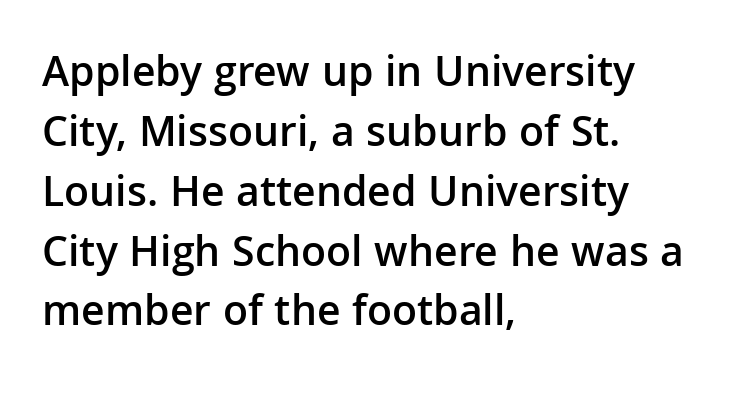
The compositor pushed each line to the left boundary. A clean baseline with only descenders dipping below it. Varying glyph widths throughout — classic text-font behaviour. Slightly chunky letters — semibold, I'd say, not full bold. Tall strokes in this sample are plumb rather than angled. What kind of face is this? One without serifs — a sans.
